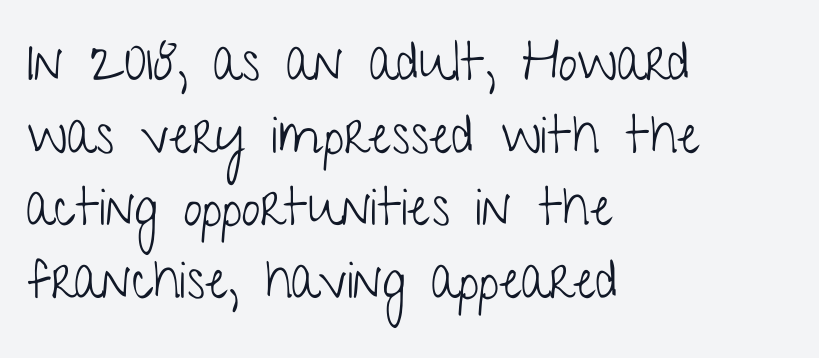
Each stroke keeps to a modest, everyday thickness or less. This is the regular roman posture of the typeface. Glyph-to-glyph distance matches everyday printed text. You could not count columns in this text — the font is proportionally spaced. The type family on display is of the sans-serif kind.
